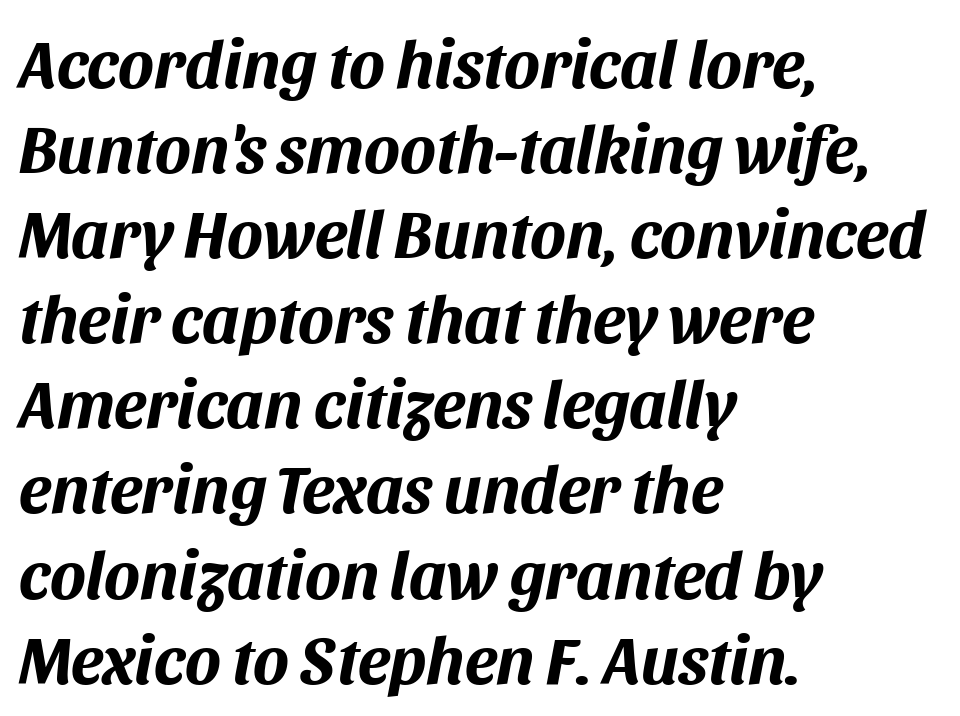
The rendering anchors every line to the left-hand side. Between one letter and the next there's only the usual sliver of space. Pretty heavy lettering here — definitely bold. Horizontal bands of white between lines are of average thickness.
